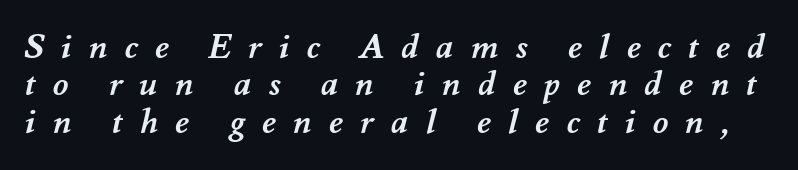
{"bold": "yes", "weight": "semibold", "width": "normal", "stroke_contrast": "medium", "x_height": "small", "monospaced": "no", "underline": "no", "line_spacing": "tight", "line_spacing_ratio": 1.1, "letter_spacing": "wide", "letter_spacing_em": 0.5, "glyph_px": 34}
